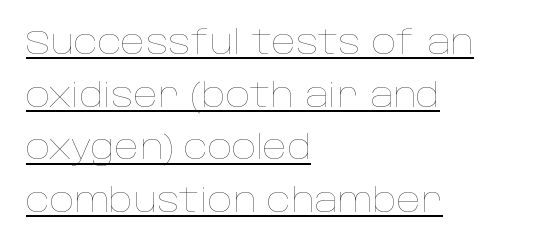
The image shows 34 px thin type, upright; set left-aligned, normal line spacing (1.55x), normal letter spacing, underlined; low stroke contrast and a large x-height.
